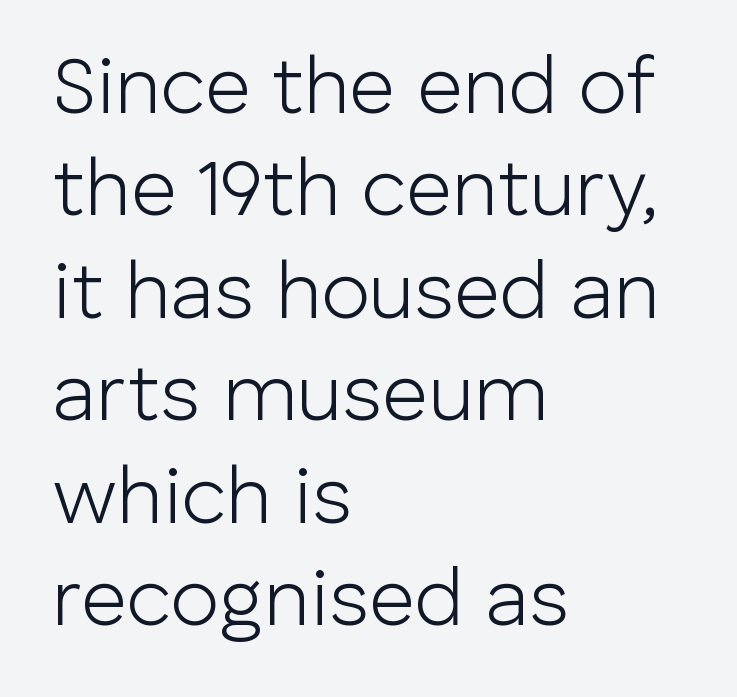
Vertically, the passage feels balanced, rows spaced as you'd expect. Each line starts at the same left margin while the right side varies. Think of a printed novel: that variable character pitch is what you see here. A typesetter would mark this as roman, not italic. Students, note that the glyphs here touch the page at normal intervals.
